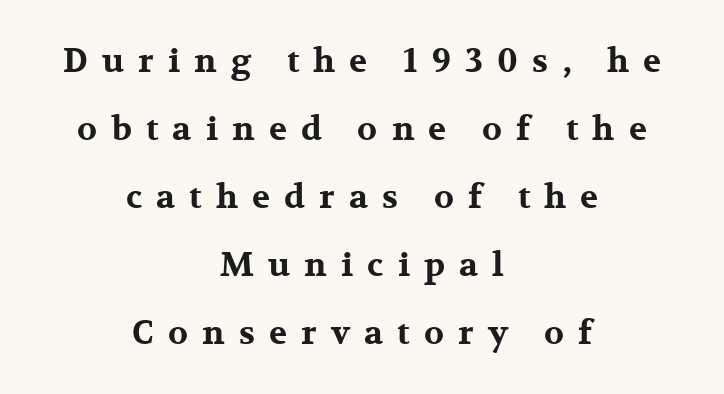
{"serif": "yes", "italic": "no", "bold": "yes", "weight": "bold", "width": "wide", "stroke_contrast": "medium", "x_height": "medium", "monospaced": "no", "underline": "no", "align": "center", "line_spacing": "loose", "line_spacing_ratio": 2.06, "letter_spacing": "wide", "letter_spacing_em": 0.43, "glyph_px": 33}
